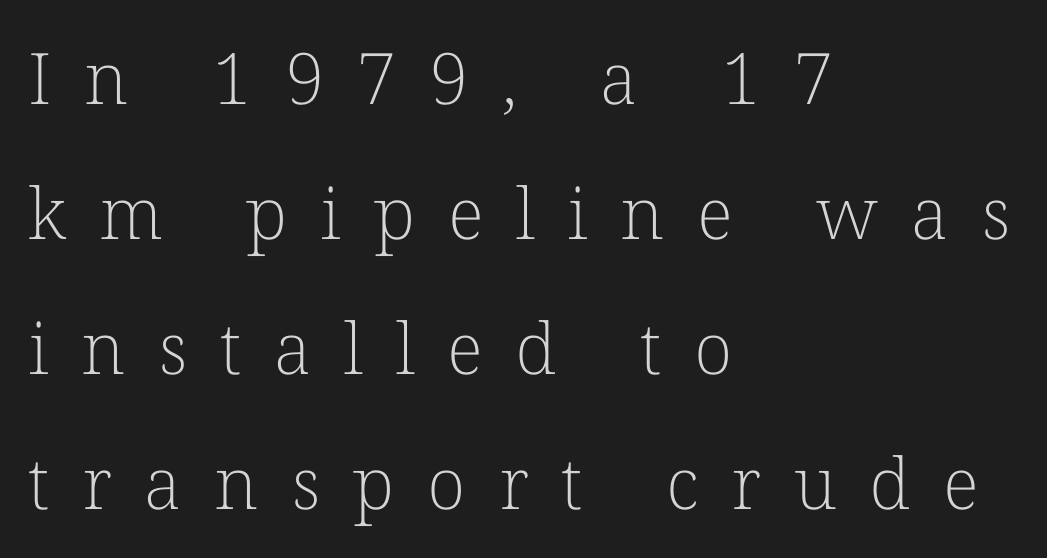
Q: Is the text bold? A: No.
Q: Is the text italic (slanted)? A: No, it is upright.
Q: Is the typeface a serif or a sans-serif typeface? A: Serif.
Q: Is the text underlined? A: No.
Q: How is the paragraph aligned? A: Left-aligned.
Q: Is the spacing between letters normal or unusually wide? A: Unusually wide.
Q: Is the spacing between lines tight, normal or loose? A: Loose.
Q: Width (condensed, normal, or wide)? A: Normal.
Q: Stroke contrast? A: Low.
Q: x-height? A: Medium.
Q: Monospaced? A: No.
